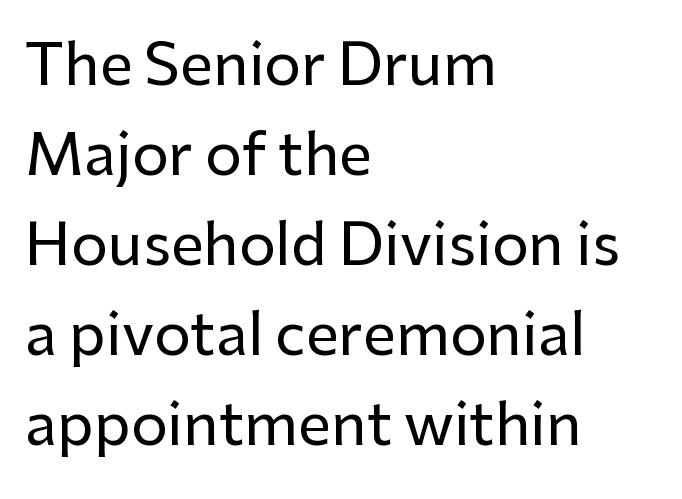
The letters advance in unequal steps, a hallmark of proportional type. The rendering uses a moderate line-height, typical for paragraphs. The designer went with a sans here, leaving each stem footless. Rule under the text: the space is simply empty.
